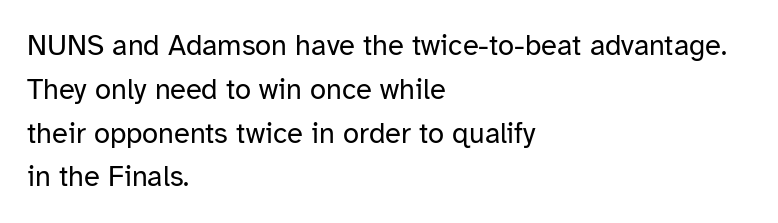
This is not heavy type; no bold has been used. A typesetter would call this proportional, since set widths differ per character. Compared with typical body copy, the letter spacing here is the same. The passage shown is not underscored anywhere.
